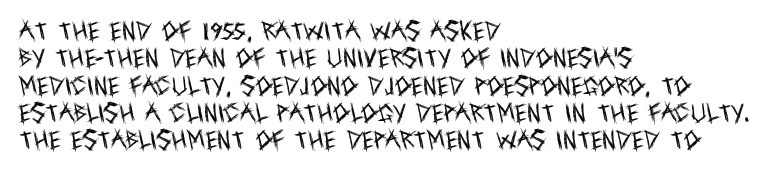
Reading down the block, your eye returns to a fixed left position each line. The weight tops out at a normal text grade. Interline gaps are of average width in this sample. The letters sit at their default tracking, neither squeezed nor spread.
